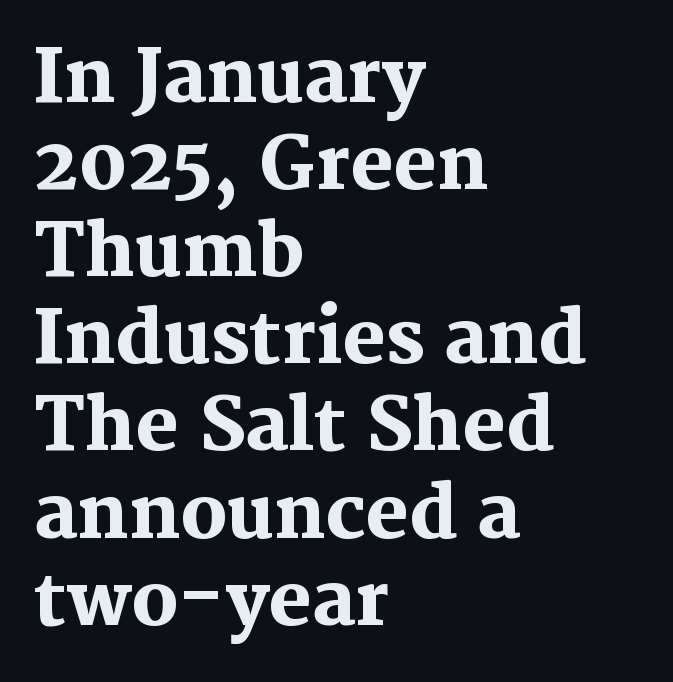
Weight: bold. Does extra space separate the letters? No, they use regular spacing. Casual observation: everything's shoved over to the left. Think of a printed novel: that variable character pitch is what you see here.
